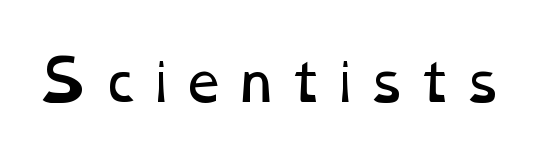
A typesetter would call this proportional, since set widths differ per character. On a weight scale, this lands at 450 or below. Each row of text sits above clean, open space.
